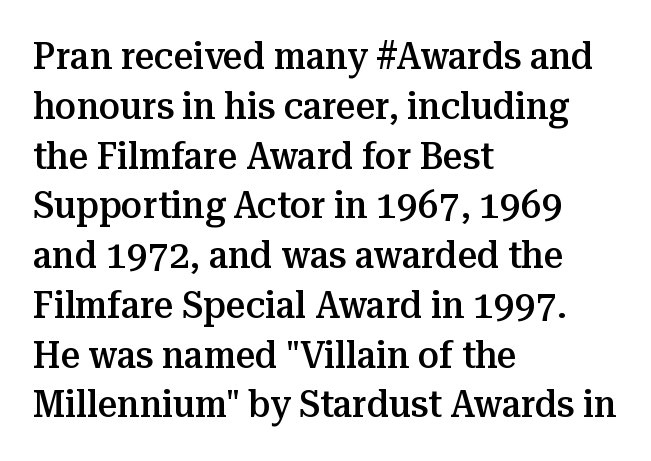
The strip under each line holds only bare page. Casual observation: everything's shoved over to the left. This rendering leaves character spacing at its baseline value. The letters are semibold — heavier than regular but short of a full bold. Classification — serif. Students, observe: this is what conventionally led text looks like.
